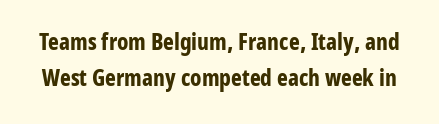
The image shows 23 px bold type, upright; set normal line spacing (1.56x), normal letter spacing, not underlined.
